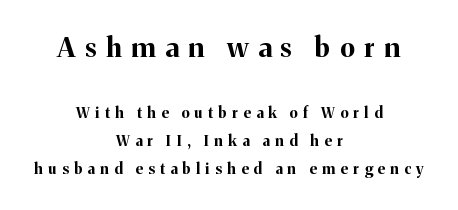
Whoever set this made the first block the dominant, larger element. Weight: bold. Any mark beneath the type? The region is blank. Typeset on center — no edge is straight.
